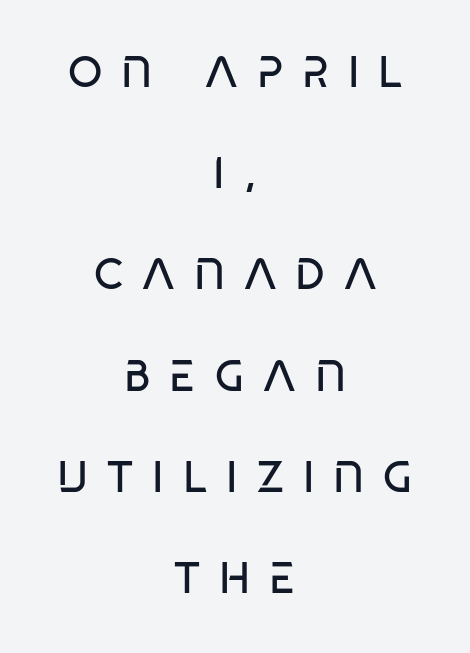
{"serif": "no", "italic": "no", "bold": "no", "weight": "regular", "width": "condensed", "stroke_contrast": "low", "x_height": "large", "monospaced": "no", "underline": "no", "align": "center", "line_spacing": "loose", "line_spacing_ratio": 2.3, "letter_spacing": "wide", "letter_spacing_em": 0.43, "glyph_px": 44}
